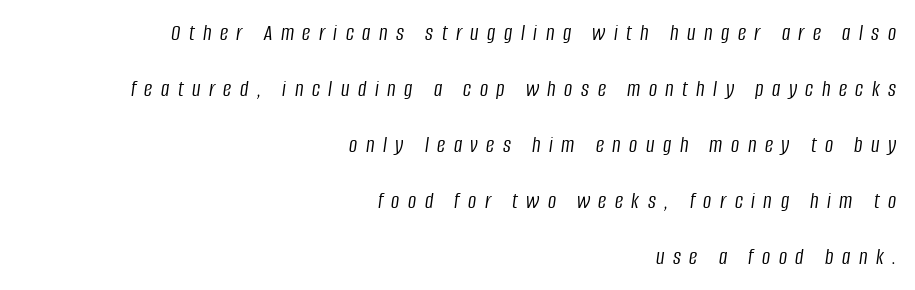
{"italic": "yes", "lean": "right", "slant_degrees": 8, "bold": "no", "underline": "no", "align": "right", "line_spacing": "loose", "line_spacing_ratio": 2.43, "letter_spacing": "wide", "letter_spacing_em": 0.37, "glyph_px": 23}
